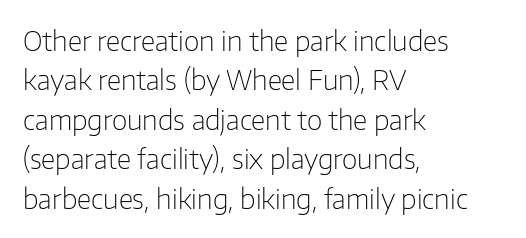
The image shows 27 px text type, upright; set left-aligned, normal line spacing (1.46x), normal letter spacing, not underlined.
